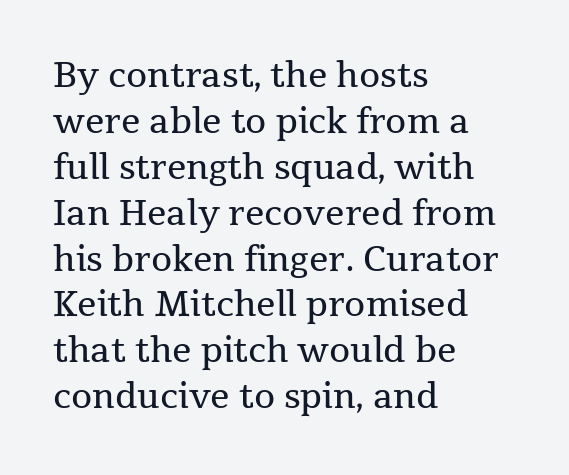
Q: Is the text bold? A: No.
Q: Is the text italic (slanted)? A: No, it is upright.
Q: Is the typeface a serif or a sans-serif typeface? A: Serif.
Q: Is the text underlined? A: No.
Q: How is the paragraph aligned? A: Left-aligned.
Q: Is the spacing between letters normal or unusually wide? A: Normal.
Q: Is the spacing between lines tight, normal or loose? A: Normal.
Q: Width (condensed, normal, or wide)? A: Normal.
Q: Stroke contrast? A: Medium.
Q: x-height? A: Medium.
Q: Monospaced? A: No.
